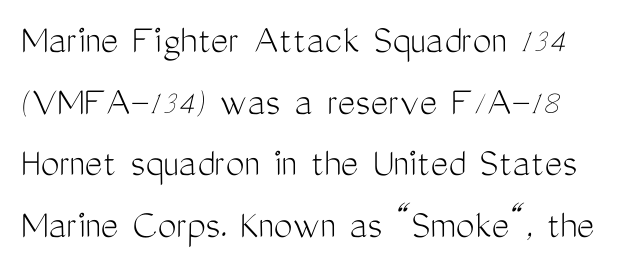
Serifs: no, the terminals of the letterforms are clean. A clean baseline with only descenders dipping below it. What's the leading like? Ordinary, nothing unusual. Each letter keeps its own natural width here, so spacing adapts to shape. Is the stroke heavy? The answer is a plain regular-or-lighter.
